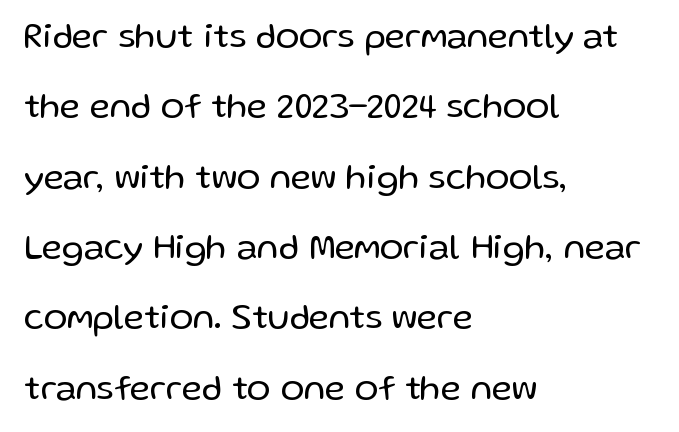
The face used here is a sans, in the tradition of grotesques and geometrics. Bare-footed words on every line. Inter-character spacing is left at the font's built-in metrics. The lines in this sample share a left origin and differ only in where they stop. Is there much room between lines? Yes — plenty of vertical air separates them. Italic: no, the glyphs are upright roman.
